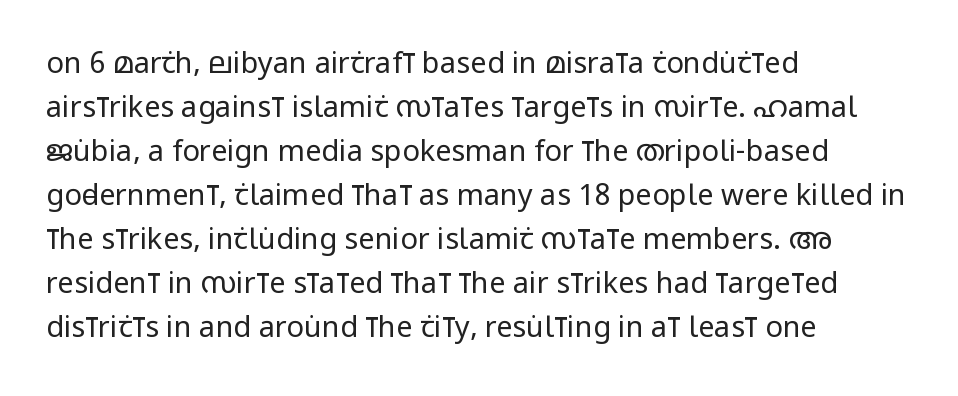
The image shows 29 px regular-weight, condensed sans-serif type, upright; set left-aligned, normal line spacing (1.52x), normal letter spacing, not underlined; low stroke contrast and a large x-height.
